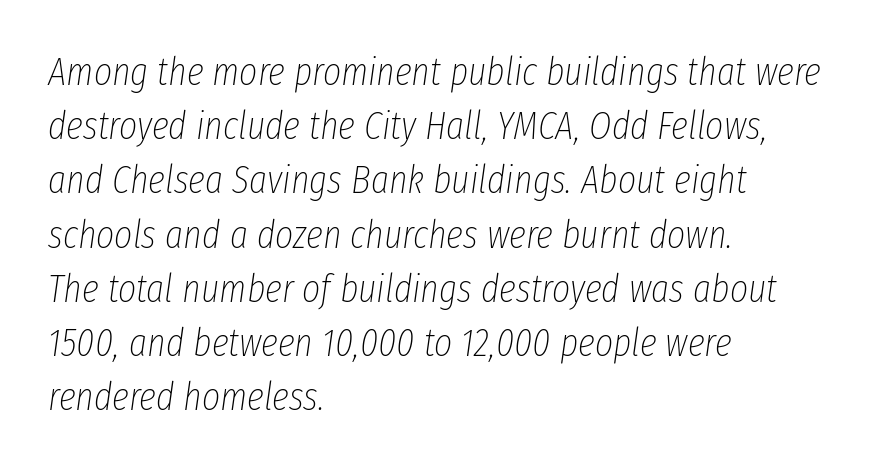
{"italic": "yes", "lean": "right", "slant_degrees": 8, "bold": "no", "weight": "thin", "width": "condensed", "stroke_contrast": "low", "x_height": "medium", "monospaced": "no", "underline": "no", "align": "left", "line_spacing": "normal", "line_spacing_ratio": 1.39, "letter_spacing": "normal", "letter_spacing_em": 0.0, "glyph_px": 39}
